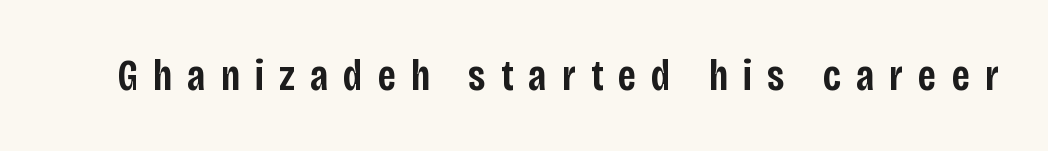
The image shows 44 px semibold, condensed sans-serif type, upright; set unusually wide letter spacing (+0.34 em), not underlined; low stroke contrast and a large x-height.
